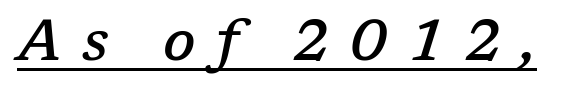
Q: Is the text bold? A: Semi-bold.
Q: Is the text italic (slanted)? A: Yes, it leans right by about 17 degrees.
Q: Is the typeface a serif or a sans-serif typeface? A: Serif.
Q: Is the text underlined? A: Yes.
Q: Is the spacing between letters normal or unusually wide? A: Unusually wide.
Q: Width (condensed, normal, or wide)? A: Normal.
Q: Stroke contrast? A: Low.
Q: x-height? A: Medium.
Q: Monospaced? A: No.
